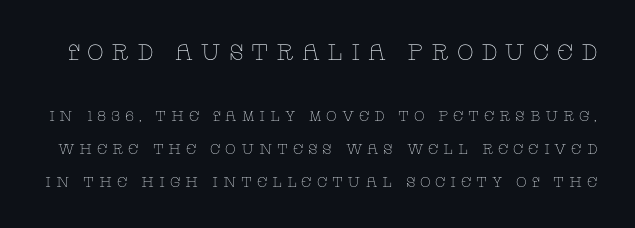
The typography opts for an upright posture over an oblique one. If you measured baseline to baseline, you'd find a long distance. Of the two passages, the one on top uses the larger point size. The gap between lines stays unmarked. A light-to-regular cut is what we see here.
